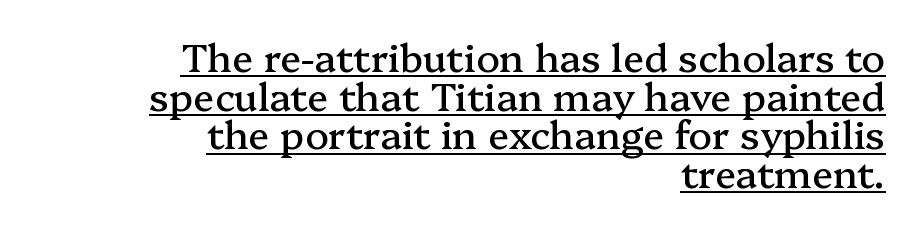
You could not count columns in this text — the font is proportionally spaced. The text was rendered using a seriffed face with decorative stroke endings. Underlining? Definitely there. No extra tracking has been applied to these lines. Line spacing here is tight. These lines are set flush right with a ragged left edge.
